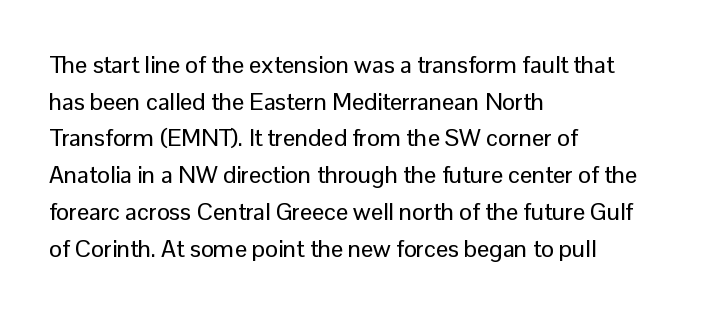
Q: Is the text italic (slanted)? A: No, it is upright.
Q: Is the text underlined? A: No.
Q: How is the paragraph aligned? A: Left-aligned.
Q: Is the spacing between letters normal or unusually wide? A: Normal.
Q: Is the spacing between lines tight, normal or loose? A: Normal.
